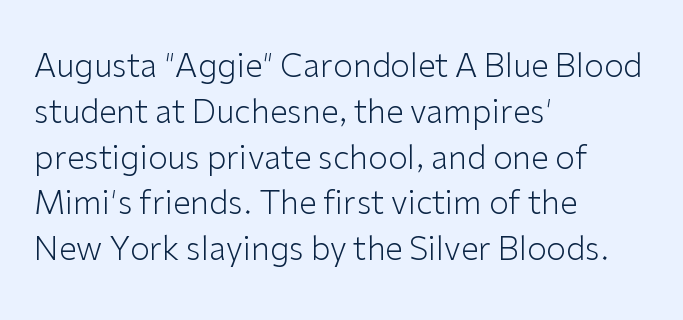
{"serif": "no", "italic": "no", "bold": "no", "weight": "light", "width": "normal", "stroke_contrast": "low", "x_height": "medium", "monospaced": "no", "underline": "no", "align": "left", "line_spacing": "normal", "line_spacing_ratio": 1.43, "letter_spacing": "normal", "letter_spacing_em": 0.0, "glyph_px": 32}
